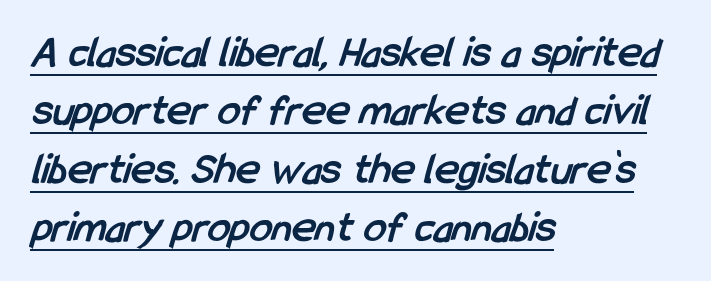
Q: Is the text bold? A: Yes.
Q: Is the typeface a serif or a sans-serif typeface? A: Sans-serif.
Q: Is the text underlined? A: Yes.
Q: How is the paragraph aligned? A: Left-aligned.
Q: Is the spacing between letters normal or unusually wide? A: Normal.
Q: Is the spacing between lines tight, normal or loose? A: Normal.
Q: Width (condensed, normal, or wide)? A: Condensed.
Q: Stroke contrast? A: Low.
Q: x-height? A: Medium.
Q: Monospaced? A: No.
